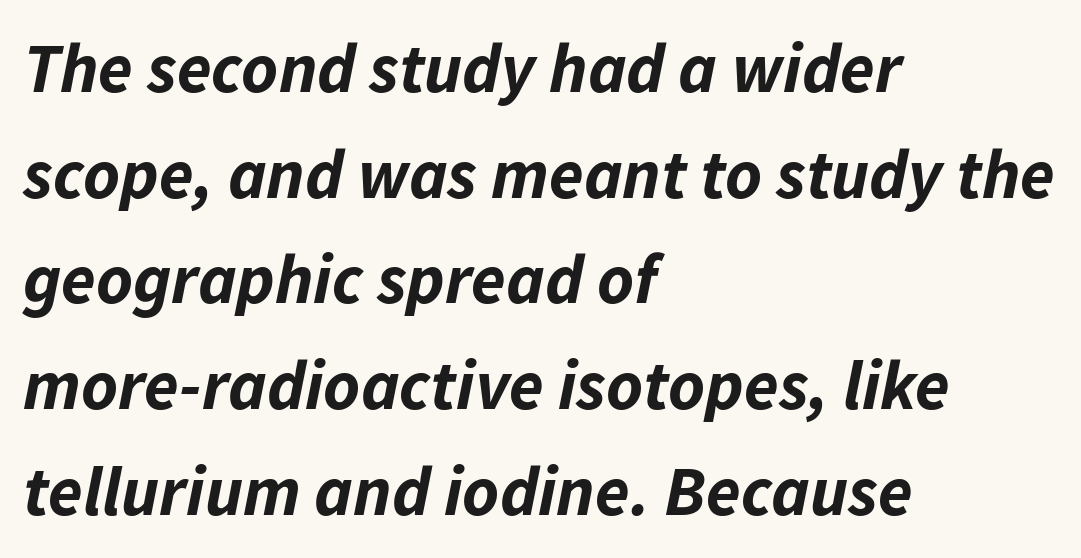
Q: Is the text bold? A: Yes.
Q: Is the text italic (slanted)? A: Yes, it leans right by about 11 degrees.
Q: Is the text underlined? A: No.
Q: How is the paragraph aligned? A: Left-aligned.
Q: Is the spacing between letters normal or unusually wide? A: Normal.
Q: Is the spacing between lines tight, normal or loose? A: Normal.
Q: Width (condensed, normal, or wide)? A: Normal.
Q: Stroke contrast? A: Low.
Q: x-height? A: Medium.
Q: Monospaced? A: No.
